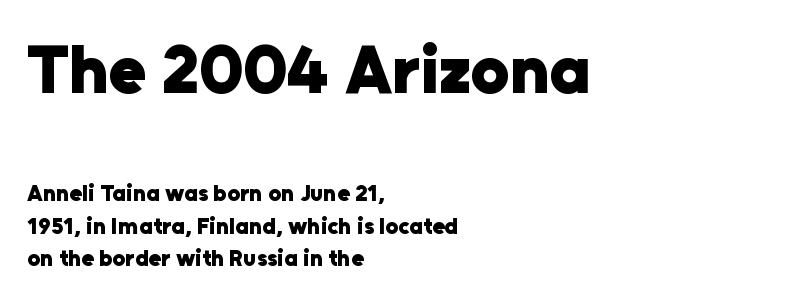
{"serif": "no", "italic": "no", "bold": "yes", "weight": "heavy", "width": "normal", "stroke_contrast": "low", "x_height": "medium", "monospaced": "no", "underline": "no", "align": "left", "line_spacing": "normal", "line_spacing_ratio": 1.41, "letter_spacing": "normal", "letter_spacing_em": 0.0, "larger_block": "first", "size_ratio": 3.0, "glyph_px": 69}
